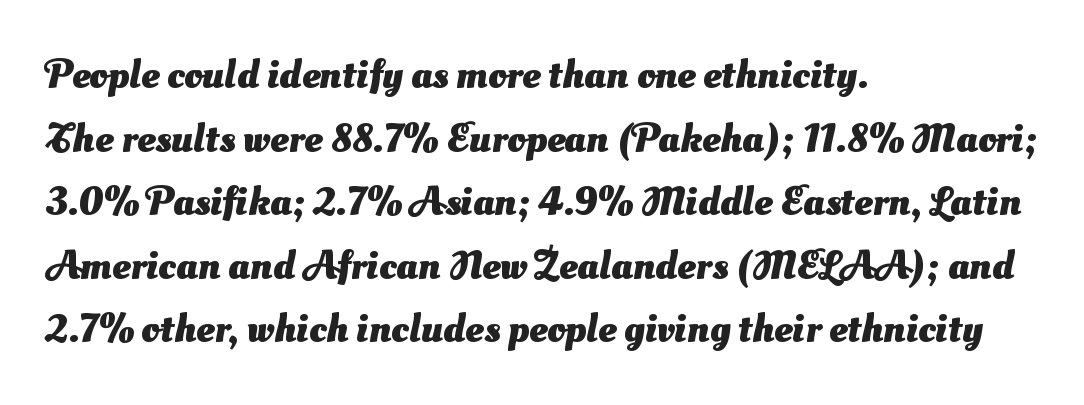
Q: Is the text bold? A: Yes.
Q: Is the typeface a serif or a sans-serif typeface? A: Sans-serif.
Q: Is the text underlined? A: No.
Q: How is the paragraph aligned? A: Left-aligned.
Q: Is the spacing between letters normal or unusually wide? A: Normal.
Q: Is the spacing between lines tight, normal or loose? A: Normal.
Q: Width (condensed, normal, or wide)? A: Normal.
Q: Stroke contrast? A: Medium.
Q: x-height? A: Small.
Q: Monospaced? A: No.
